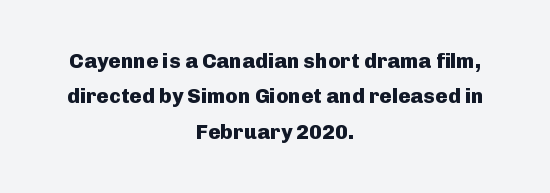
Is the block centered? Yes — each line is placed symmetrically about the middle. Plenty of ink on the page — the face is bold. A typesetter would call this leading conventional body-copy spacing. Each word holds together tightly as a unit, with standard inter-letter gaps. The typography opts for an upright posture over an oblique one.
